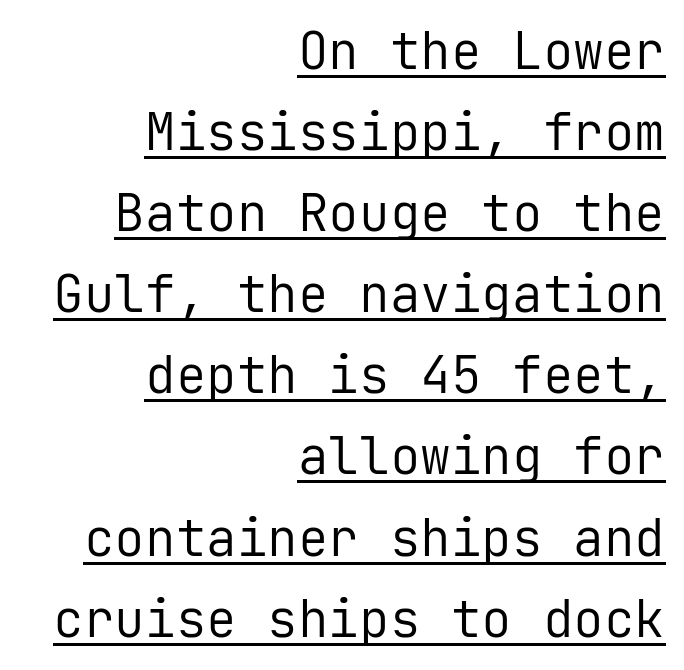
Q: Is the text bold? A: No.
Q: Is the text italic (slanted)? A: No, it is upright.
Q: Is the typeface a serif or a sans-serif typeface? A: Sans-serif.
Q: Is the text underlined? A: Yes.
Q: How is the paragraph aligned? A: Right-aligned.
Q: Is the spacing between letters normal or unusually wide? A: Normal.
Q: Is the spacing between lines tight, normal or loose? A: Normal.
Q: Width (condensed, normal, or wide)? A: Normal.
Q: Stroke contrast? A: Low.
Q: x-height? A: Medium.
Q: Monospaced? A: Yes.
